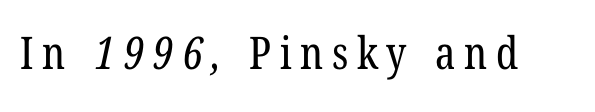
Each letter keeps its own natural width here, so spacing adapts to shape. Descenders hang freely into open space. Is the stroke heavy? The answer is a plain regular-or-lighter. The letters carry serifs — small finishing strokes at the ends of their stems.
